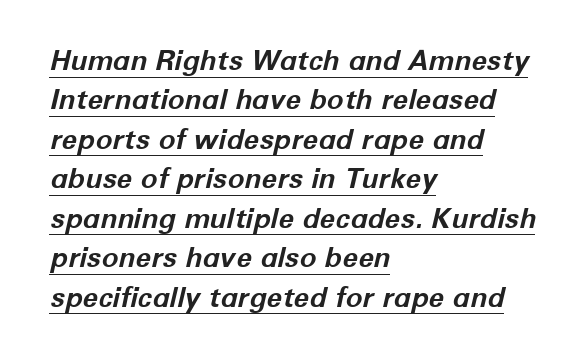
The image shows 28 px bold type, italic (leaning right); set left-aligned, normal line spacing (1.41x), normal letter spacing, underlined; low stroke contrast and a medium x-height.
